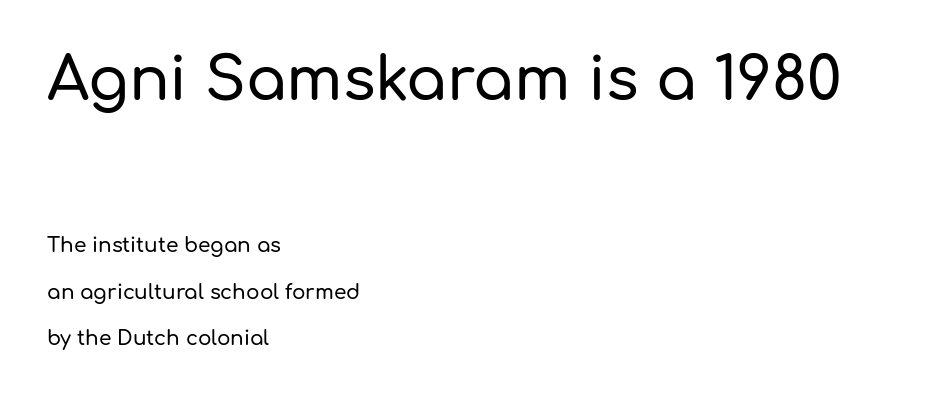
Q: Is the text italic (slanted)? A: No, it is upright.
Q: Is the typeface a serif or a sans-serif typeface? A: Sans-serif.
Q: Is the text underlined? A: No.
Q: How is the paragraph aligned? A: Left-aligned.
Q: Is the spacing between letters normal or unusually wide? A: Normal.
Q: Is the spacing between lines tight, normal or loose? A: Loose.
Q: Which block of text is set in a larger size, the first (top) or the second (bottom)? A: The first (top) one.
Q: Width (condensed, normal, or wide)? A: Normal.
Q: Stroke contrast? A: Low.
Q: x-height? A: Medium.
Q: Monospaced? A: No.
